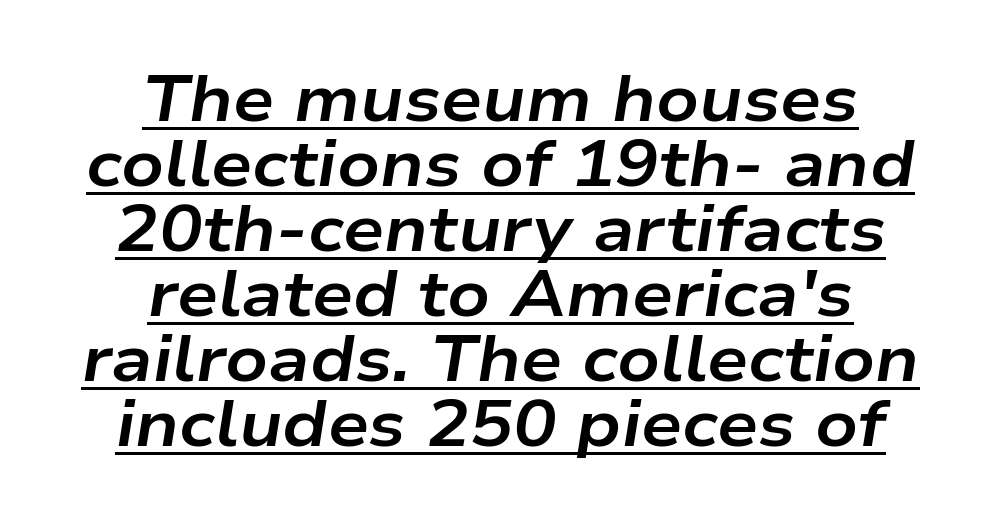
Q: Is the text bold? A: Yes.
Q: Is the text italic (slanted)? A: Yes, it leans right by about 9 degrees.
Q: Is the text underlined? A: Yes.
Q: How is the paragraph aligned? A: Centered.
Q: Is the spacing between letters normal or unusually wide? A: Normal.
Q: Is the spacing between lines tight, normal or loose? A: Tight.
Q: Width (condensed, normal, or wide)? A: Wide.
Q: Stroke contrast? A: Low.
Q: x-height? A: Medium.
Q: Monospaced? A: No.
